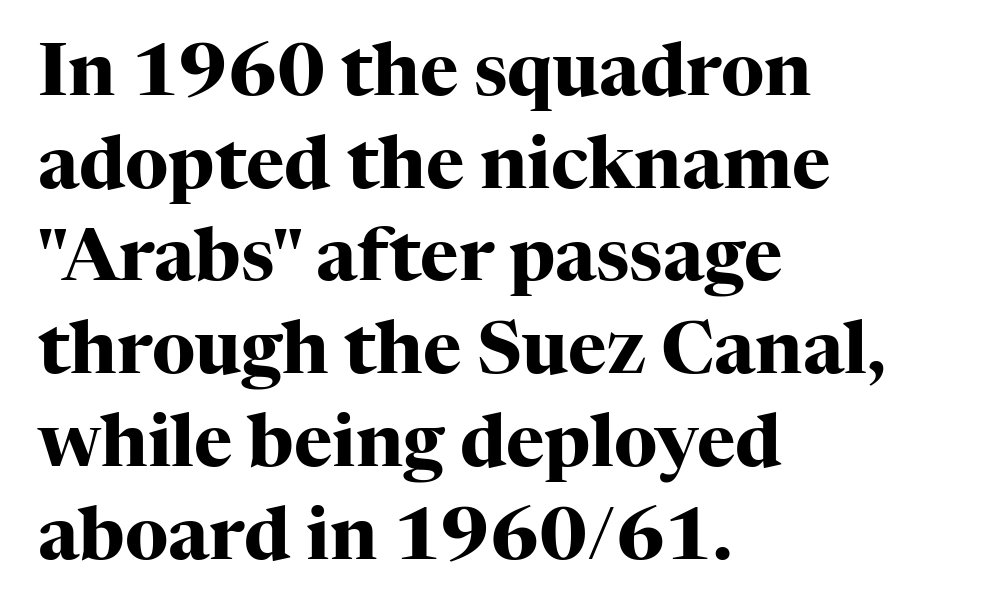
Q: Is the text bold? A: Yes.
Q: Is the text italic (slanted)? A: No, it is upright.
Q: Is the typeface a serif or a sans-serif typeface? A: Serif.
Q: Is the text underlined? A: No.
Q: How is the paragraph aligned? A: Left-aligned.
Q: Is the spacing between letters normal or unusually wide? A: Normal.
Q: Is the spacing between lines tight, normal or loose? A: Normal.
Q: Width (condensed, normal, or wide)? A: Normal.
Q: Stroke contrast? A: High.
Q: x-height? A: Medium.
Q: Monospaced? A: No.
